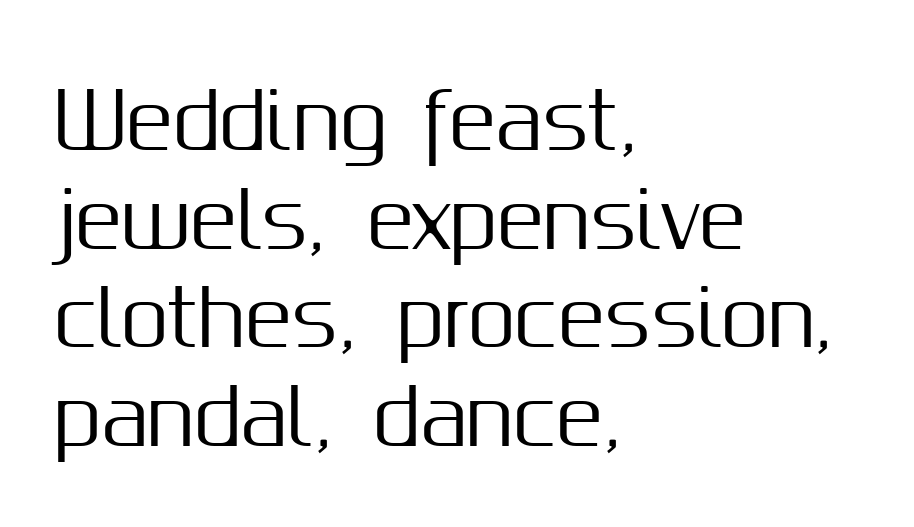
{"serif": "no", "italic": "no", "width": "normal", "stroke_contrast": "medium", "x_height": "medium", "monospaced": "no", "underline": "no", "align": "left", "line_spacing": "normal", "line_spacing_ratio": 1.28, "letter_spacing": "normal", "letter_spacing_em": 0.0, "glyph_px": 77}
